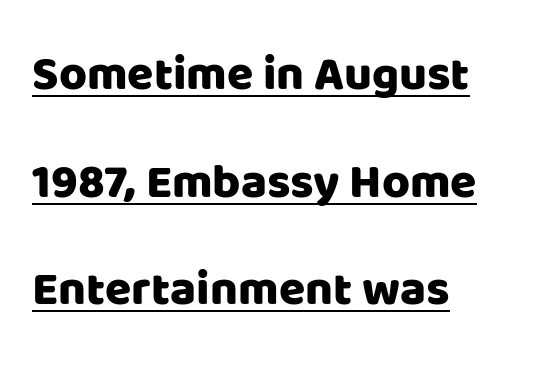
Q: Is the text italic (slanted)? A: No, it is upright.
Q: Is the typeface a serif or a sans-serif typeface? A: Sans-serif.
Q: Is the text underlined? A: Yes.
Q: How is the paragraph aligned? A: Left-aligned.
Q: Is the spacing between letters normal or unusually wide? A: Normal.
Q: Is the spacing between lines tight, normal or loose? A: Loose.
Q: Width (condensed, normal, or wide)? A: Normal.
Q: Stroke contrast? A: Low.
Q: x-height? A: Large.
Q: Monospaced? A: No.
